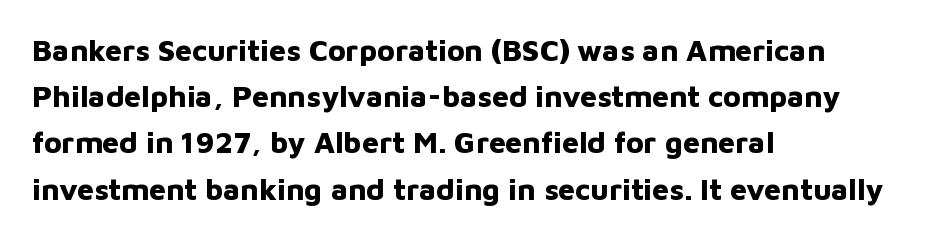
{"serif": "no", "italic": "no", "bold": "yes", "weight": "bold", "width": "normal", "stroke_contrast": "low", "x_height": "medium", "monospaced": "no", "underline": "no", "align": "left", "line_spacing": "normal", "line_spacing_ratio": 1.54, "letter_spacing": "normal", "letter_spacing_em": 0.0, "glyph_px": 30}
